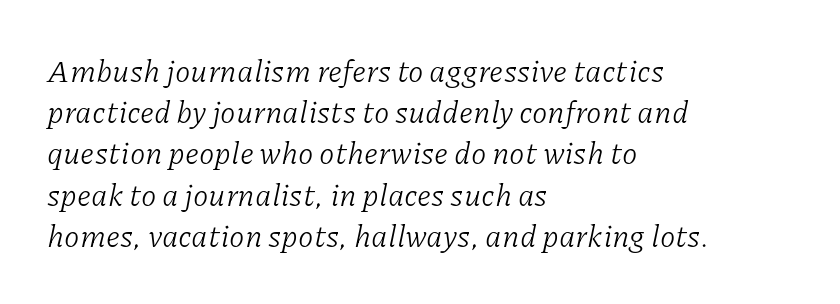
The image shows 31 px light serif type, italic (leaning right); set left-aligned, normal line spacing (1.33x), normal letter spacing, not underlined; low stroke contrast and a medium x-height.
